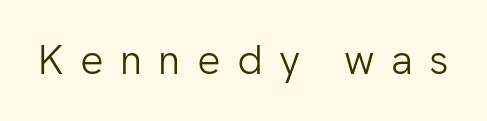
Q: Is the text bold? A: No.
Q: Is the text italic (slanted)? A: No, it is upright.
Q: Is the typeface a serif or a sans-serif typeface? A: Sans-serif.
Q: Is the text underlined? A: No.
Q: Is the spacing between letters normal or unusually wide? A: Unusually wide.
Q: Width (condensed, normal, or wide)? A: Normal.
Q: Stroke contrast? A: Low.
Q: x-height? A: Medium.
Q: Monospaced? A: No.
